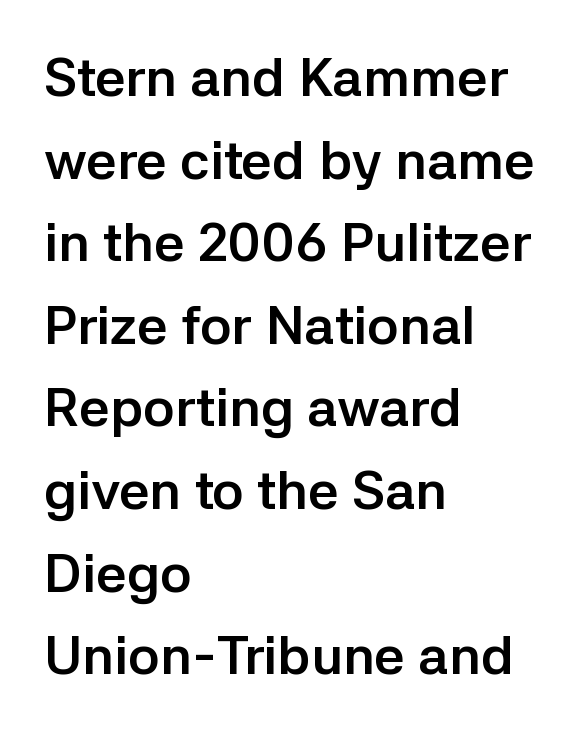
The image shows 54 px semibold sans-serif type, upright; set left-aligned, normal line spacing (1.53x), normal letter spacing, not underlined; low stroke contrast and a medium x-height.
